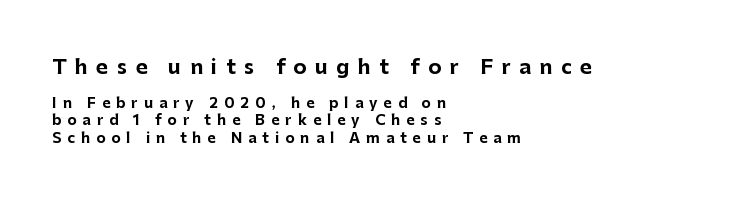
Ascenders rise straight up at ninety degrees. The passage shown begins with its larger block and ends with its smaller one. The tracking jumps out immediately: characters are airy and widely separated. A bare baseline throughout the passage. Vertically, the passage feels balanced, rows spaced as you'd expect.
